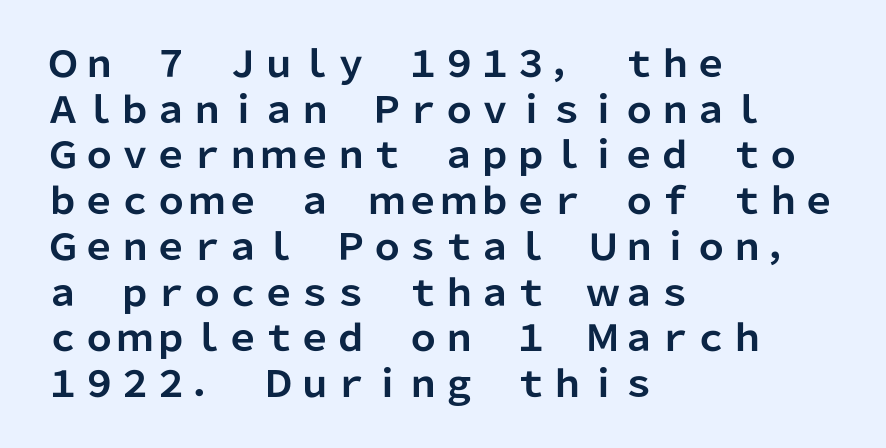
{"serif": "no", "italic": "no", "bold": "yes", "weight": "bold", "width": "normal", "stroke_contrast": "low", "x_height": "medium", "monospaced": "no", "underline": "no", "align": "left", "line_spacing": "normal", "line_spacing_ratio": 1.27, "letter_spacing": "normal", "letter_spacing_em": 0.0, "glyph_px": 36}
